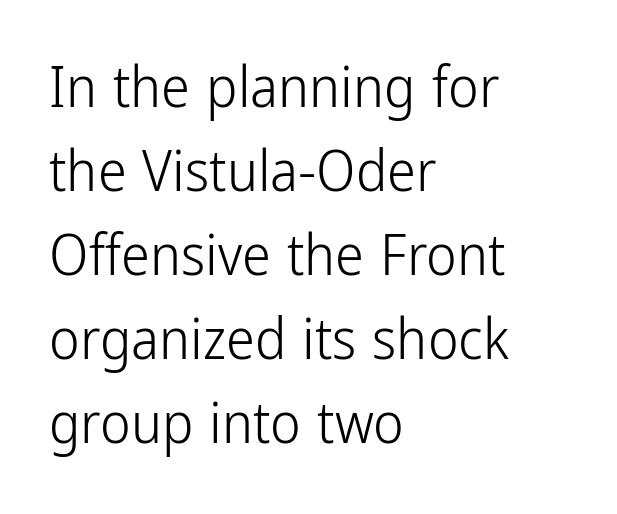
Note the varied advance widths — an 'i' is clearly narrower than an 'm'. Check the space under the baseline: it is left empty. The ragged edge is on the right, which tells us the setting is flush left. No italicization has been applied; the sample stays upright. Spacing between characters is what you'd get straight out of the box. Nope, no serifs anywhere on these letters.
